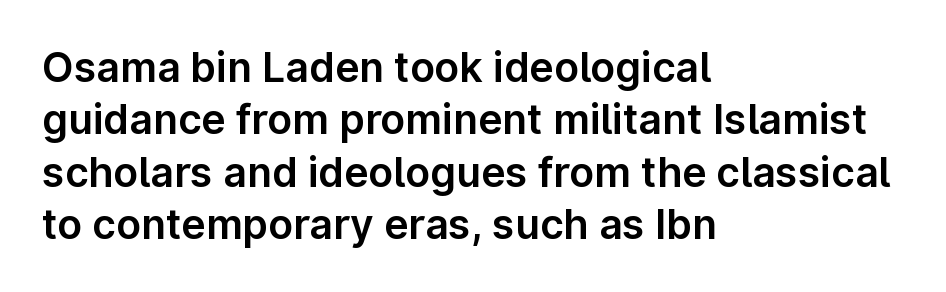
Q: Is the text italic (slanted)? A: No, it is upright.
Q: Is the typeface a serif or a sans-serif typeface? A: Sans-serif.
Q: Is the text underlined? A: No.
Q: How is the paragraph aligned? A: Left-aligned.
Q: Is the spacing between letters normal or unusually wide? A: Normal.
Q: Is the spacing between lines tight, normal or loose? A: Normal.
Q: Width (condensed, normal, or wide)? A: Normal.
Q: Stroke contrast? A: Low.
Q: x-height? A: Medium.
Q: Monospaced? A: No.
